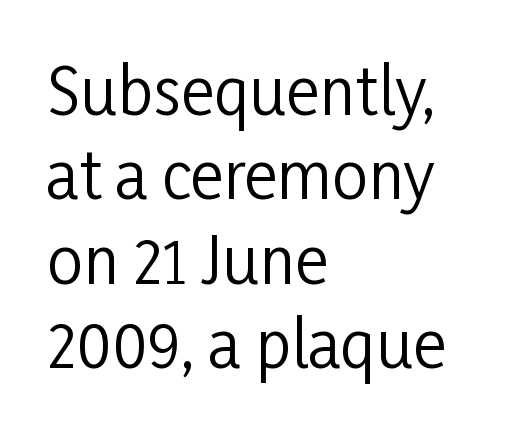
The image shows 64 px regular-weight, condensed sans-serif type, upright; set left-aligned, normal line spacing (1.32x), normal letter spacing, not underlined; low stroke contrast and a medium x-height.
